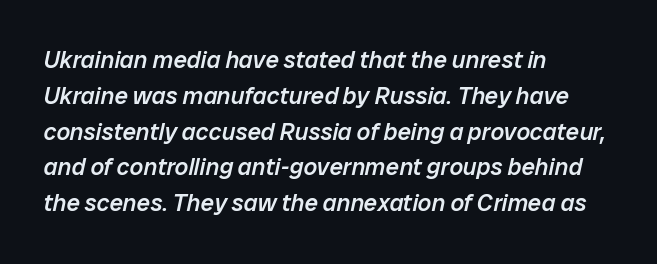
Q: Is the text bold? A: Semi-bold.
Q: Is the text italic (slanted)? A: Yes, it leans right by about 12 degrees.
Q: Is the text underlined? A: No.
Q: How is the paragraph aligned? A: Left-aligned.
Q: Is the spacing between letters normal or unusually wide? A: Normal.
Q: Is the spacing between lines tight, normal or loose? A: Normal.
